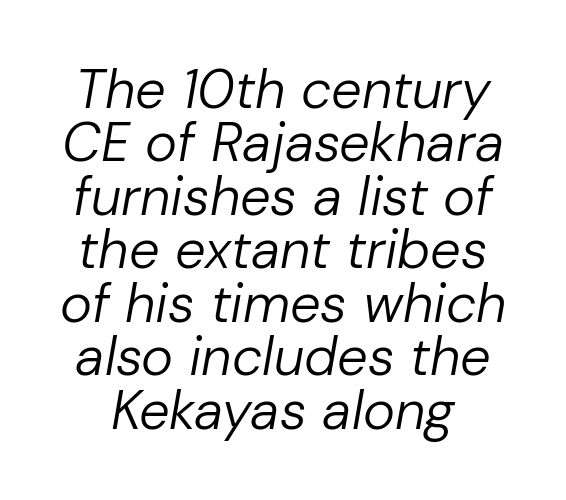
The image shows 54 px regular-weight type, italic (leaning right); set tight line spacing (0.99x), normal letter spacing, not underlined; low stroke contrast and a medium x-height.
